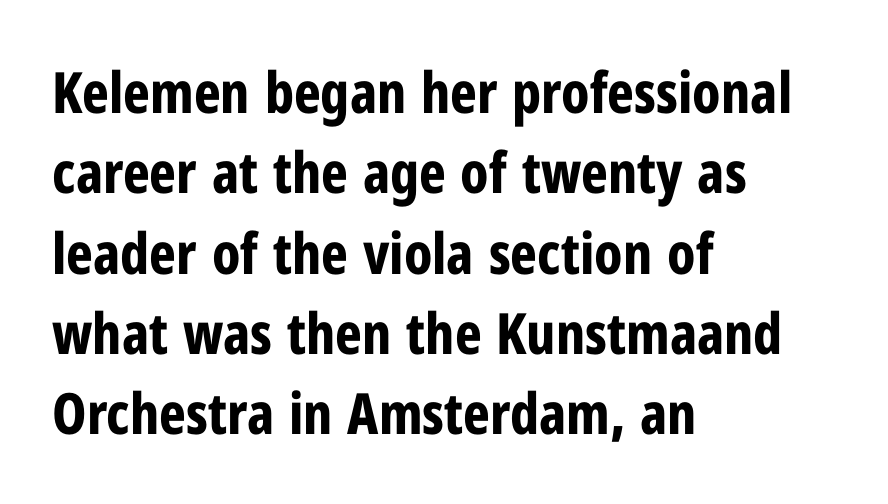
Q: Is the text bold? A: Yes.
Q: Is the text italic (slanted)? A: No, it is upright.
Q: Is the typeface a serif or a sans-serif typeface? A: Sans-serif.
Q: Is the text underlined? A: No.
Q: How is the paragraph aligned? A: Left-aligned.
Q: Is the spacing between letters normal or unusually wide? A: Normal.
Q: Is the spacing between lines tight, normal or loose? A: Normal.
Q: Width (condensed, normal, or wide)? A: Condensed.
Q: Stroke contrast? A: Low.
Q: x-height? A: Medium.
Q: Monospaced? A: No.
